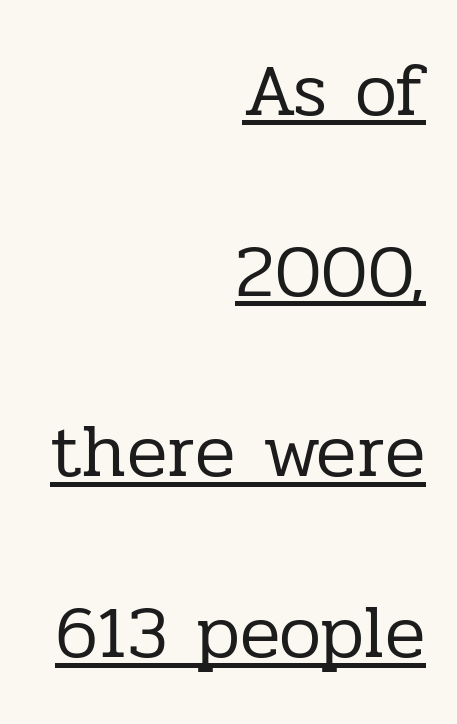
{"serif": "yes", "italic": "no", "bold": "no", "weight": "regular", "width": "normal", "stroke_contrast": "low", "x_height": "medium", "monospaced": "no", "underline": "yes", "align": "right", "line_spacing": "loose", "line_spacing_ratio": 2.41, "letter_spacing": "normal", "letter_spacing_em": 0.0, "glyph_px": 75}
